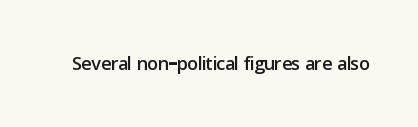
This rendering leaves character spacing at its baseline value. Has an underline been added? It has not. No italicization has been applied; the sample stays upright.
